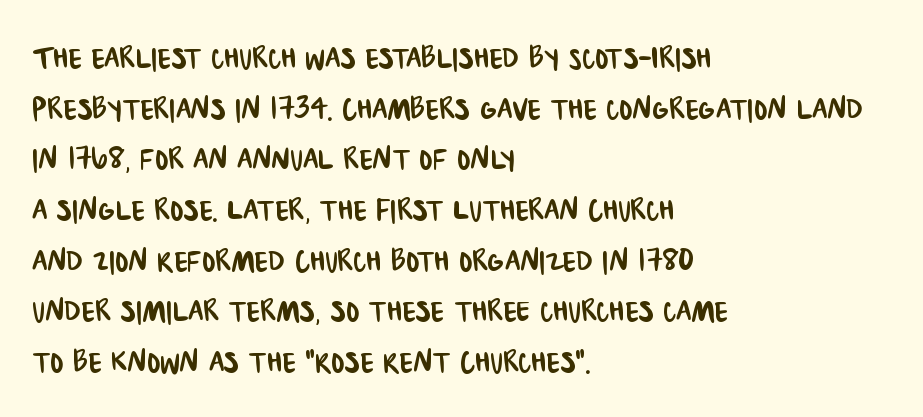
The image shows 39 px condensed sans-serif type; set left-aligned, normal line spacing (1.3x), normal letter spacing, not underlined; low stroke contrast and a large x-height.
